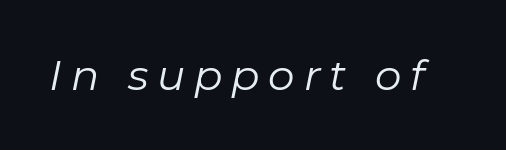
Quick note: italic. Substantial extra tracking has been applied to these lines. Descenders are the only things crossing below the line. Proportional: the letters do not fall into vertical columns.
